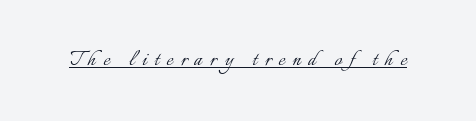
{"bold": "no", "underline": "yes", "letter_spacing": "wide", "letter_spacing_em": 0.28, "glyph_px": 26}
